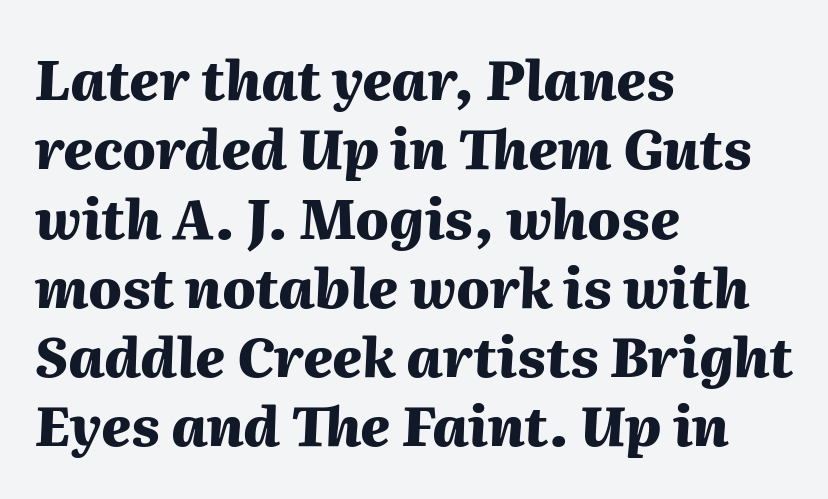
Quick note: italic. Does the weight exceed regular? Yes, all the way to bold. These lines are set flush left with a ragged right edge. Is there much room between lines? A standard amount, neither cramped nor airy. Words float on clear page, feet unadorned. Compared with typical body copy, the letter spacing here is the same.
